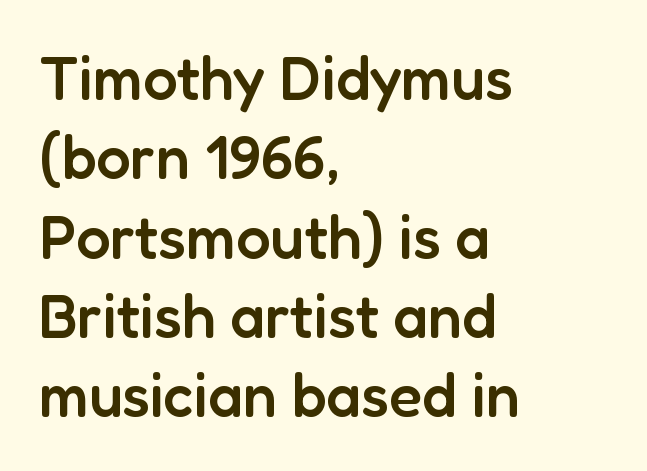
{"serif": "no", "italic": "no", "bold": "semi", "weight": "semibold", "width": "normal", "stroke_contrast": "low", "x_height": "medium", "monospaced": "no", "underline": "no", "align": "left", "line_spacing": "normal", "line_spacing_ratio": 1.3, "letter_spacing": "normal", "letter_spacing_em": 0.0, "glyph_px": 61}
